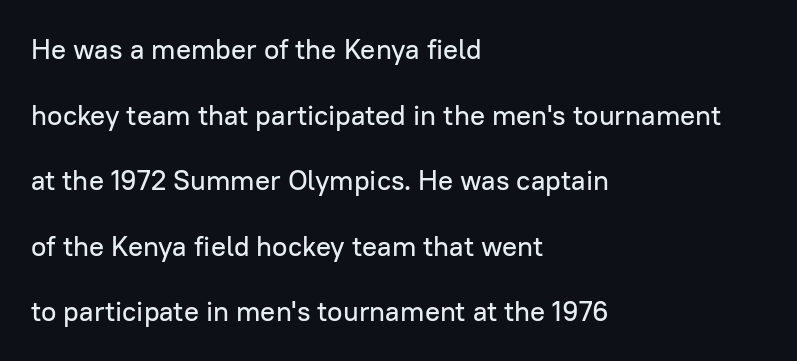
The rendering uses natural spacing where letterforms have individual widths. Examine the stroke ends and you'll find no serifs. It's the straight-up-and-down kind of type. Tracking here is standard; glyphs follow each other at the usual distance. This sample trades compactness for vertical openness between lines.
